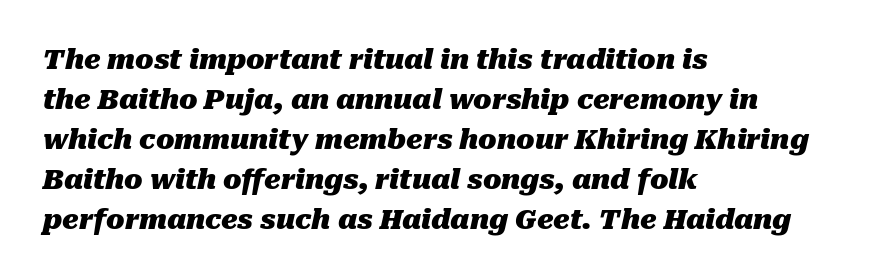
{"italic": "yes", "lean": "right", "slant_degrees": 10, "bold": "yes", "underline": "no", "align": "left", "line_spacing": "normal", "line_spacing_ratio": 1.48, "letter_spacing": "normal", "letter_spacing_em": 0.0, "glyph_px": 27}
